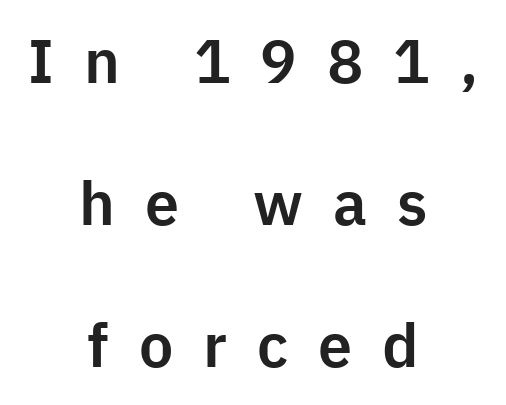
Q: Is the text italic (slanted)? A: No, it is upright.
Q: Is the typeface a serif or a sans-serif typeface? A: Sans-serif.
Q: Is the text underlined? A: No.
Q: How is the paragraph aligned? A: Centered.
Q: Is the spacing between letters normal or unusually wide? A: Unusually wide.
Q: Is the spacing between lines tight, normal or loose? A: Loose.
Q: Width (condensed, normal, or wide)? A: Normal.
Q: Stroke contrast? A: Low.
Q: x-height? A: Medium.
Q: Monospaced? A: No.
